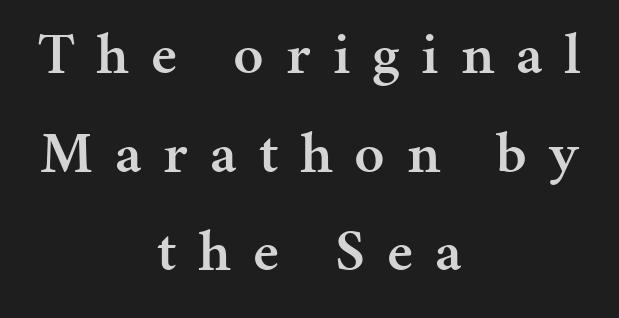
The image shows 59 px semibold serif type, upright; set centered, normal line spacing (1.67x), unusually wide letter spacing (+0.37 em), not underlined; medium stroke contrast and a medium x-height.
